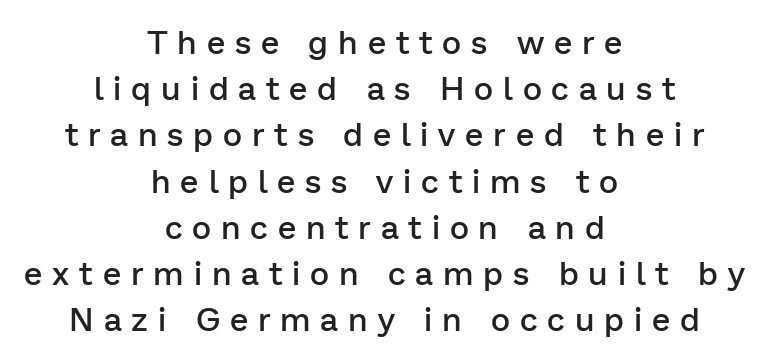
No word sits above an underline. The paragraph has two soft edges and a firm central axis. The typesetting leans somewhat heavy: a semibold. Style check: upright. In terms of leading, this rendering sits right in the middle.
